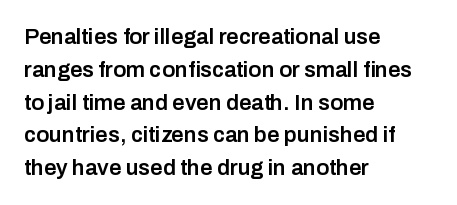
{"italic": "no", "bold": "semi", "underline": "no", "align": "left", "line_spacing": "normal", "line_spacing_ratio": 1.49, "letter_spacing": "normal", "letter_spacing_em": 0.0, "glyph_px": 22}
